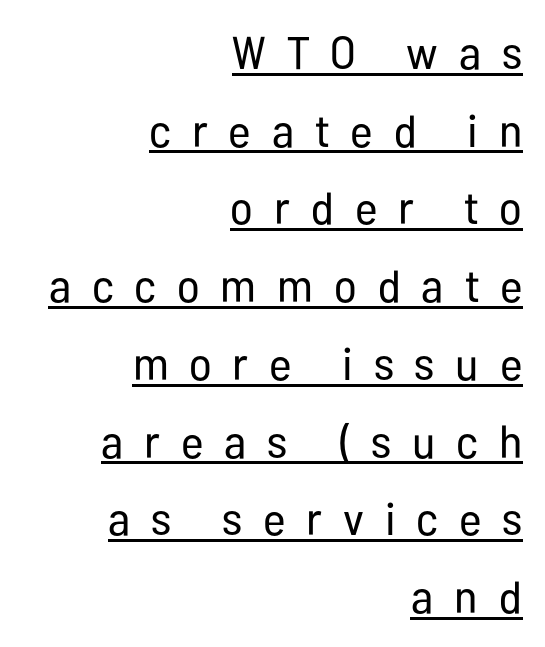
Q: Is the text bold? A: No.
Q: Is the text italic (slanted)? A: No, it is upright.
Q: Is the typeface a serif or a sans-serif typeface? A: Sans-serif.
Q: Is the text underlined? A: Yes.
Q: How is the paragraph aligned? A: Right-aligned.
Q: Is the spacing between letters normal or unusually wide? A: Unusually wide.
Q: Is the spacing between lines tight, normal or loose? A: Normal.
Q: Width (condensed, normal, or wide)? A: Condensed.
Q: Stroke contrast? A: Low.
Q: x-height? A: Medium.
Q: Monospaced? A: No.
